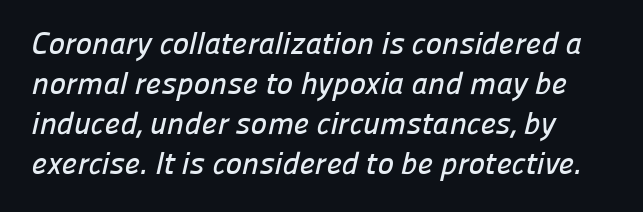
{"serif": "no", "width": "normal", "stroke_contrast": "low", "x_height": "medium", "monospaced": "no", "underline": "no", "align": "left", "line_spacing": "normal", "line_spacing_ratio": 1.29, "letter_spacing": "normal", "letter_spacing_em": 0.0, "glyph_px": 31}
